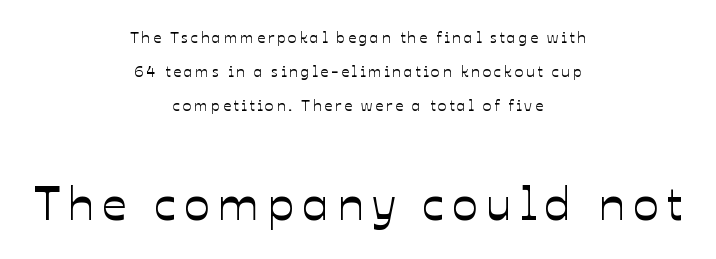
Here the designer chose a conventional face with non-uniform glyph widths. The words here are not underlined. Both edges are ragged and mirror each other, which tells us the setting is centered. Does the lettering tilt? It doesn't — this is upright. Airy leading.
